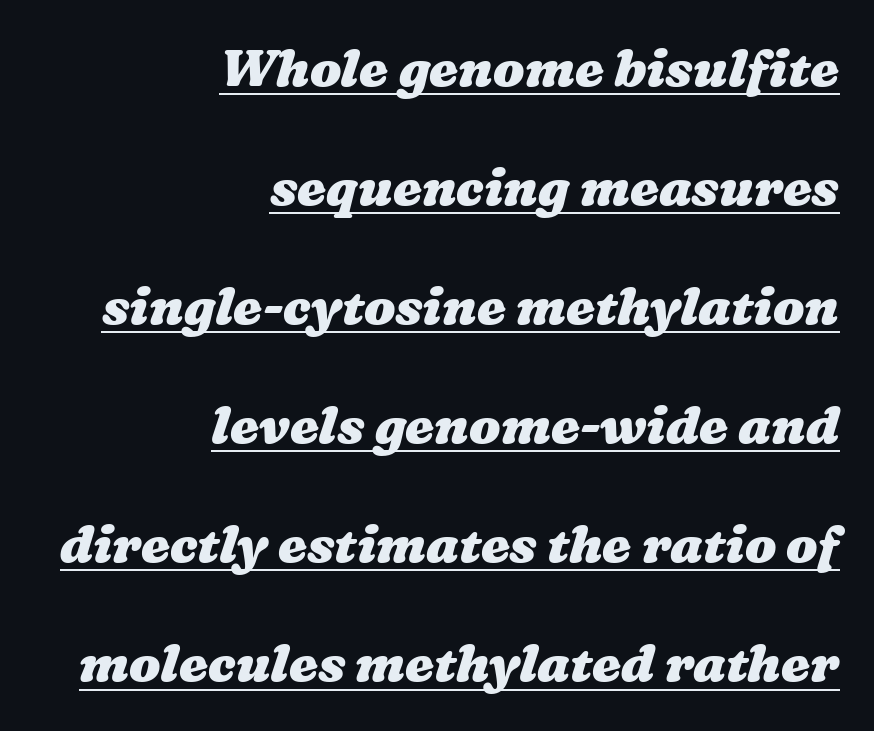
These characters rest on top of a visible drawn line. What's the leading like? Stretched, with rows far apart. The line texture is even and compact thanks to regular tracking. The letters advance in unequal steps, a hallmark of proportional type.
